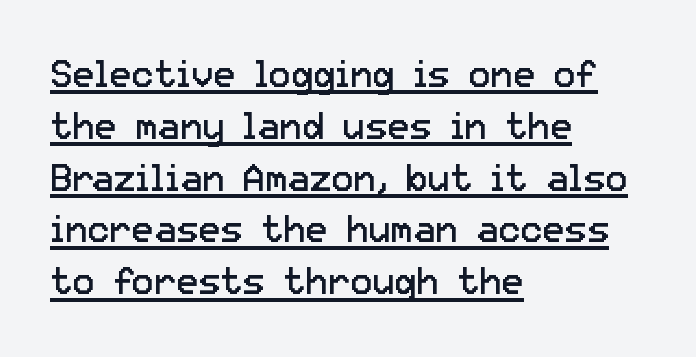
Q: Is the text bold? A: No.
Q: Is the text italic (slanted)? A: No, it is upright.
Q: Is the typeface a serif or a sans-serif typeface? A: Sans-serif.
Q: Is the text underlined? A: Yes.
Q: How is the paragraph aligned? A: Left-aligned.
Q: Is the spacing between letters normal or unusually wide? A: Normal.
Q: Is the spacing between lines tight, normal or loose? A: Normal.
Q: Width (condensed, normal, or wide)? A: Normal.
Q: Stroke contrast? A: Low.
Q: x-height? A: Medium.
Q: Monospaced? A: No.
